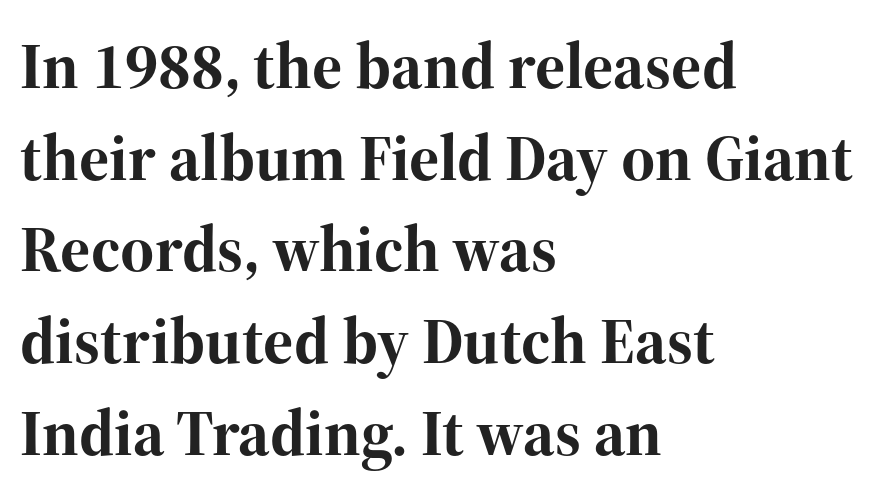
{"serif": "yes", "italic": "no", "bold": "yes", "weight": "bold", "width": "normal", "stroke_contrast": "high", "x_height": "medium", "monospaced": "no", "underline": "no", "align": "left", "line_spacing": "normal", "line_spacing_ratio": 1.41, "letter_spacing": "normal", "letter_spacing_em": 0.0, "glyph_px": 65}
